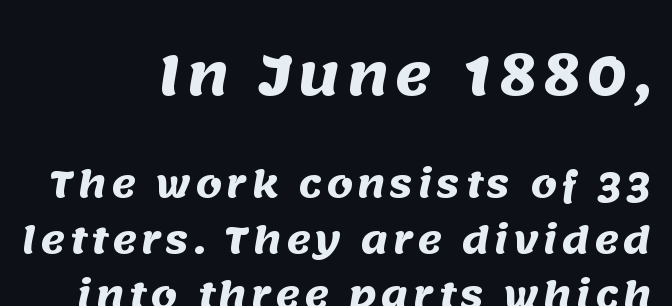
The image shows 55 px heavy sans-serif type; set right-aligned, normal line spacing (1.5x), not underlined; the first (top) block is 1.49x larger; medium stroke contrast and a large x-height.
